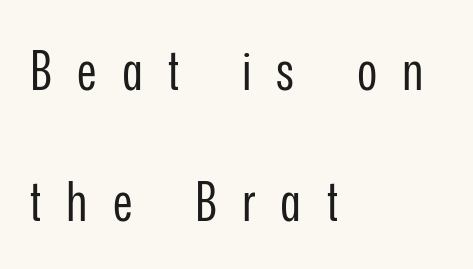
Reading down the block, your eye returns to a fixed left position each line. Does the lettering tilt? It doesn't — this is upright. The designer went with a sans here, leaving each stem footless. Whoever set this chose breathing room over compactness in the vertical rhythm.
